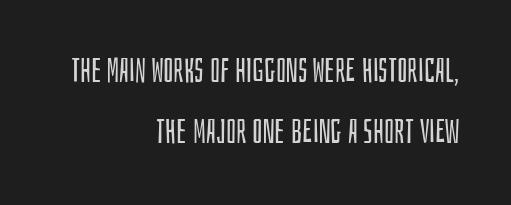
Q: Is the text bold? A: No.
Q: Is the text italic (slanted)? A: No, it is upright.
Q: Is the typeface a serif or a sans-serif typeface? A: Sans-serif.
Q: Is the text underlined? A: No.
Q: How is the paragraph aligned? A: Right-aligned.
Q: Is the spacing between letters normal or unusually wide? A: Normal.
Q: Width (condensed, normal, or wide)? A: Condensed.
Q: Stroke contrast? A: Low.
Q: x-height? A: Large.
Q: Monospaced? A: No.
